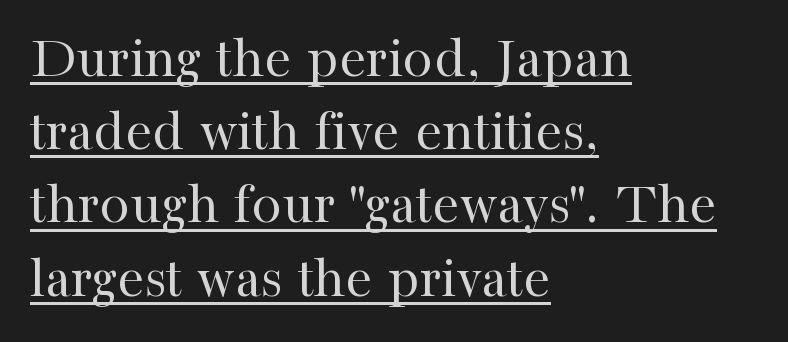
Upright lettering throughout. How are the letters spaced? Ordinarily, with no added tracking. Each line starts at the same left margin while the right side varies. Typographically, this falls in the serif category.
